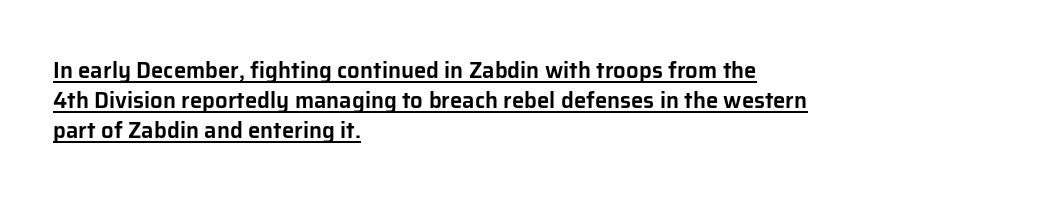
Q: Is the text italic (slanted)? A: No, it is upright.
Q: Is the text underlined? A: Yes.
Q: How is the paragraph aligned? A: Left-aligned.
Q: Is the spacing between letters normal or unusually wide? A: Normal.
Q: Is the spacing between lines tight, normal or loose? A: Normal.
